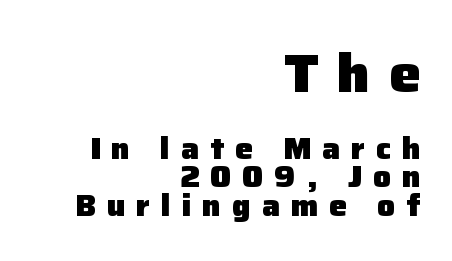
Characters remain perfectly vertical along every line. Is the letter spacing exaggerated? Yes — the characters are pushed far apart. Summary of vertical rhythm: compact, with narrow interline spacing. The space beneath each line is pristine and unruled. The rendering uses natural spacing where letterforms have individual widths.
